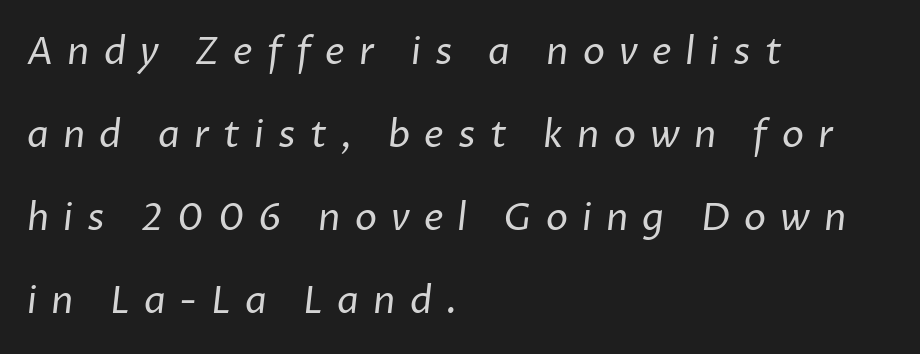
Q: Is the text bold? A: No.
Q: Is the typeface a serif or a sans-serif typeface? A: Sans-serif.
Q: Is the text underlined? A: No.
Q: How is the paragraph aligned? A: Left-aligned.
Q: Is the spacing between letters normal or unusually wide? A: Unusually wide.
Q: Is the spacing between lines tight, normal or loose? A: Loose.
Q: Width (condensed, normal, or wide)? A: Normal.
Q: Stroke contrast? A: Low.
Q: x-height? A: Medium.
Q: Monospaced? A: No.
